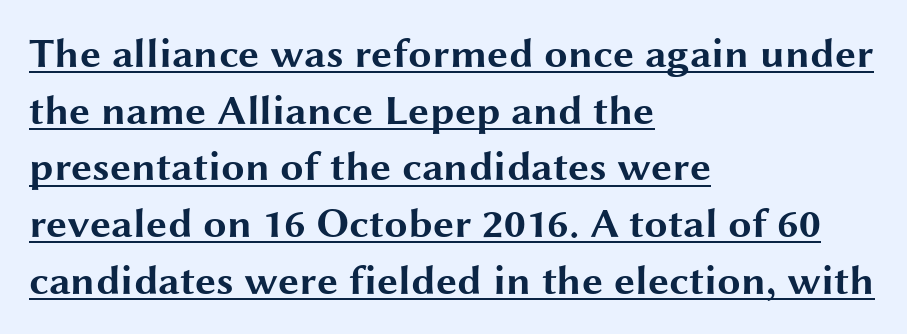
Think of a printed novel: that variable character pitch is what you see here. Heavy, bold letterforms. How would I describe the line gaps? Plain and ordinary. This rendering leaves character spacing at its baseline value.
